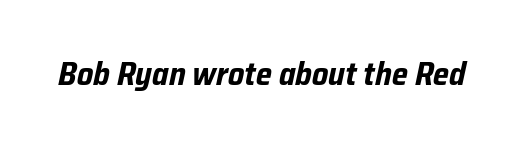
{"italic": "yes", "lean": "right", "slant_degrees": 12, "bold": "yes", "weight": "bold", "width": "condensed", "stroke_contrast": "low", "x_height": "medium", "monospaced": "no", "underline": "no", "letter_spacing": "normal", "letter_spacing_em": 0.0, "glyph_px": 33}
